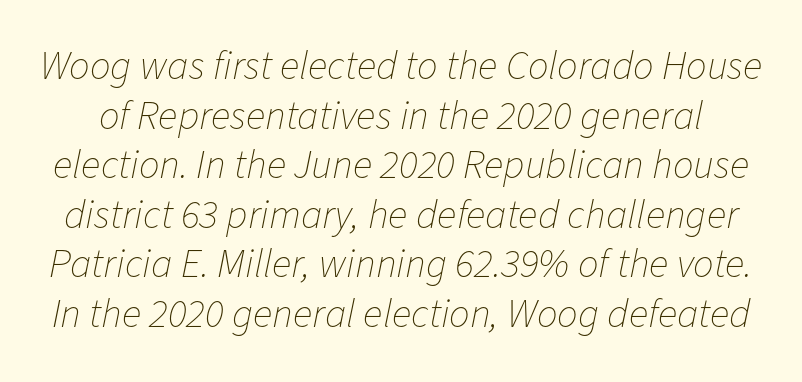
{"italic": "yes", "lean": "right", "slant_degrees": 11, "bold": "no", "weight": "thin", "width": "normal", "stroke_contrast": "low", "x_height": "medium", "monospaced": "no", "underline": "no", "line_spacing_ratio": 1.21, "letter_spacing": "normal", "letter_spacing_em": 0.0, "glyph_px": 41}
